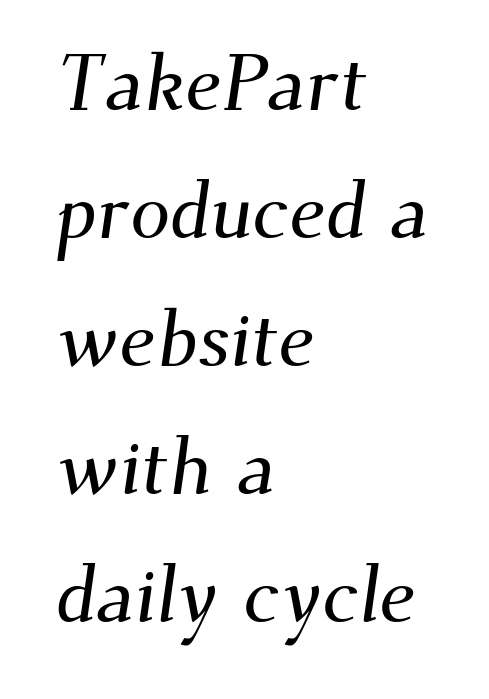
The image shows 80 px serif type; set left-aligned, normal line spacing (1.6x), normal letter spacing, not underlined; medium stroke contrast and a small x-height.
